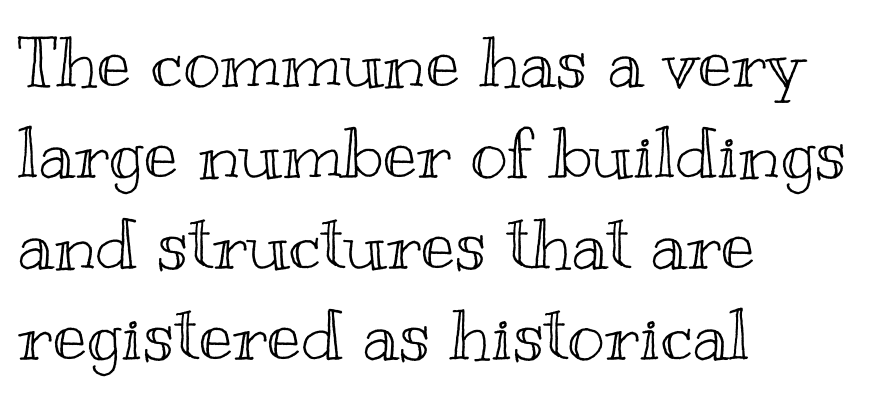
{"italic": "no", "width": "wide", "x_height": "small", "monospaced": "no", "underline": "no", "align": "left", "line_spacing": "normal", "line_spacing_ratio": 1.28, "letter_spacing": "normal", "letter_spacing_em": 0.0, "glyph_px": 71}
